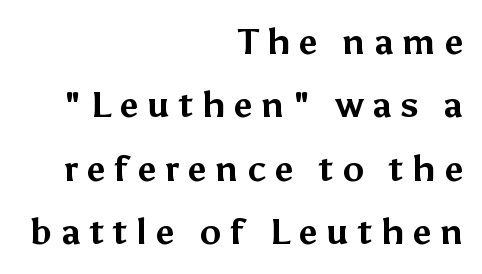
{"serif": "no", "italic": "no", "bold": "yes", "weight": "bold", "width": "normal", "stroke_contrast": "medium", "x_height": "medium", "monospaced": "no", "underline": "no", "align": "right", "line_spacing_ratio": 1.76, "letter_spacing": "wide", "letter_spacing_em": 0.23, "glyph_px": 36}
